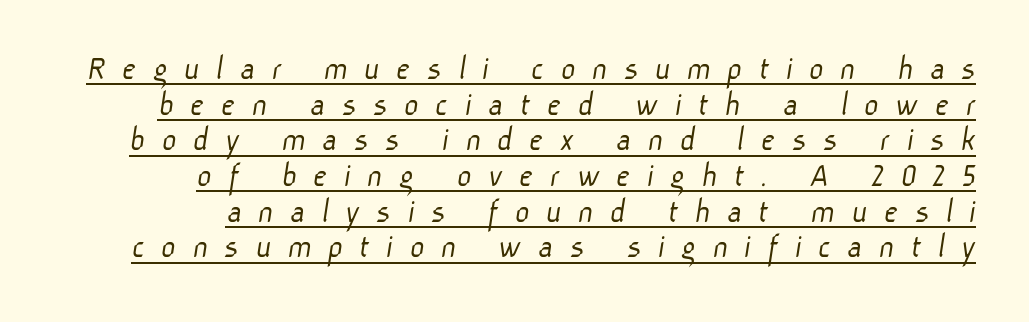
Summary of vertical rhythm: compact, with narrow interline spacing. The characters display no serif detailing; their extremities are plain. This sample uses expanded letter spacing, leaving extra air between glyphs. Nothing heavy about these letters — not bold at all. Varying glyph widths throughout — classic text-font behaviour.
